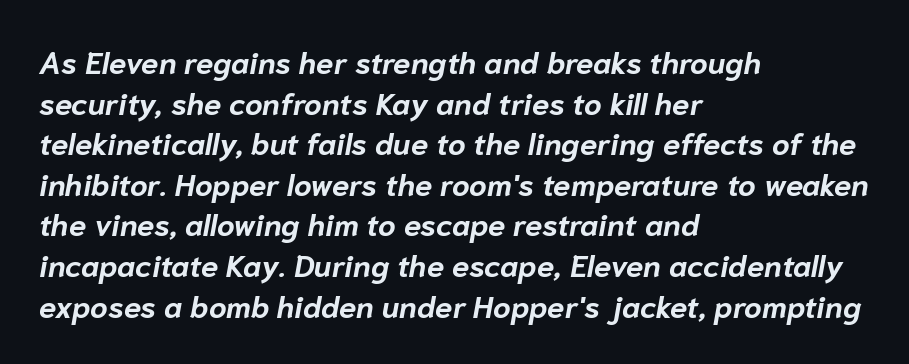
The image shows 31 px bold type, italic (leaning right); set left-aligned, normal line spacing (1.31x), normal letter spacing, not underlined; low stroke contrast and a medium x-height.
